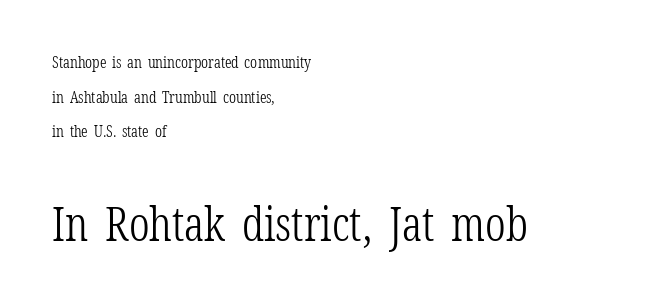
This is roman type, the default non-slanted kind. Looks like regular typesetting: each glyph gets only the width it needs. The face used here appears at its bigger size in the lower chunk. The letters look calm and open, with moderate or lighter stems.
